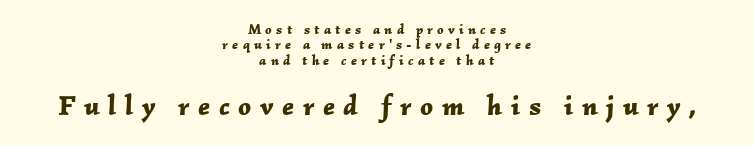
Q: Is the text bold? A: Yes.
Q: Is the text italic (slanted)? A: Yes, it leans right by about 2 degrees.
Q: Is the text underlined? A: No.
Q: How is the paragraph aligned? A: Centered.
Q: Is the spacing between letters normal or unusually wide? A: Unusually wide.
Q: Is the spacing between lines tight, normal or loose? A: Tight.
Q: Which block of text is set in a larger size, the first (top) or the second (bottom)? A: The second (bottom) one.
Q: Width (condensed, normal, or wide)? A: Normal.
Q: Stroke contrast? A: Low.
Q: x-height? A: Medium.
Q: Monospaced? A: No.
